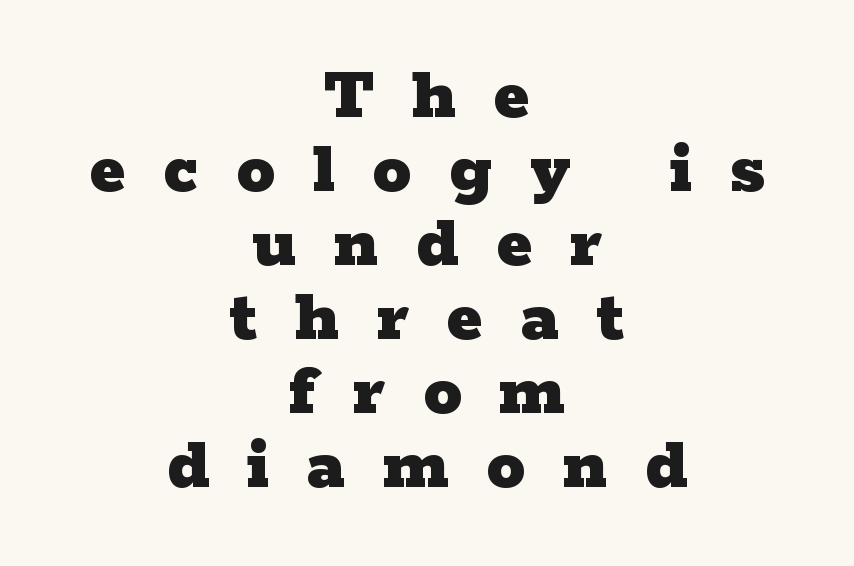
The image shows 77 px heavy, wide serif type, upright; set centered, tight line spacing (0.96x), unusually wide letter spacing (+0.49 em), not underlined; low stroke contrast and a medium x-height.
